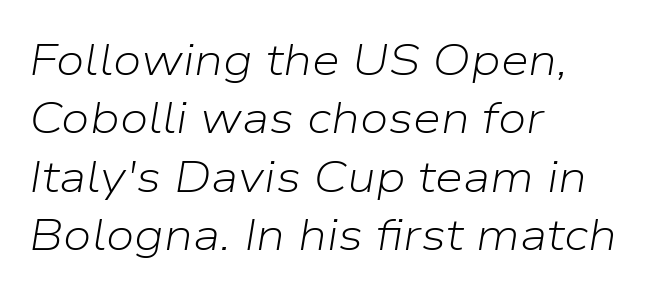
Q: Is the text bold? A: No.
Q: Is the text italic (slanted)? A: Yes, it leans right by about 9 degrees.
Q: Is the text underlined? A: No.
Q: How is the paragraph aligned? A: Left-aligned.
Q: Is the spacing between letters normal or unusually wide? A: Normal.
Q: Is the spacing between lines tight, normal or loose? A: Normal.
Q: Width (condensed, normal, or wide)? A: Normal.
Q: Stroke contrast? A: Low.
Q: x-height? A: Medium.
Q: Monospaced? A: No.
